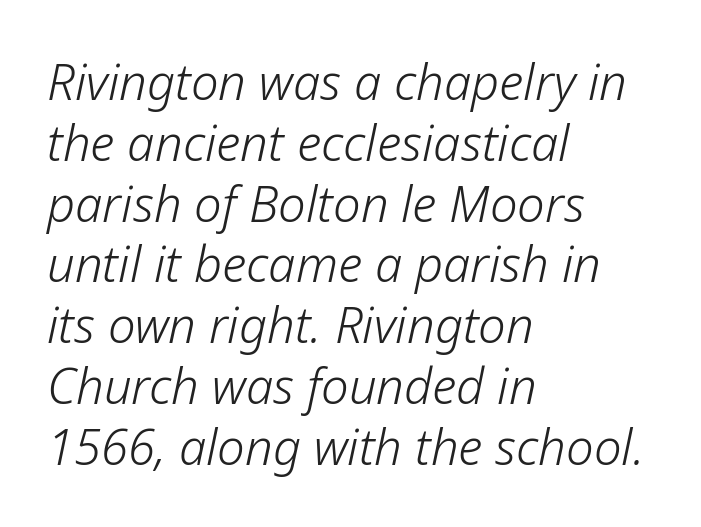
{"italic": "yes", "lean": "right", "slant_degrees": 12, "bold": "no", "weight": "light", "width": "normal", "stroke_contrast": "low", "x_height": "medium", "monospaced": "no", "underline": "no", "align": "left", "line_spacing_ratio": 1.24, "letter_spacing": "normal", "letter_spacing_em": 0.0, "glyph_px": 49}
